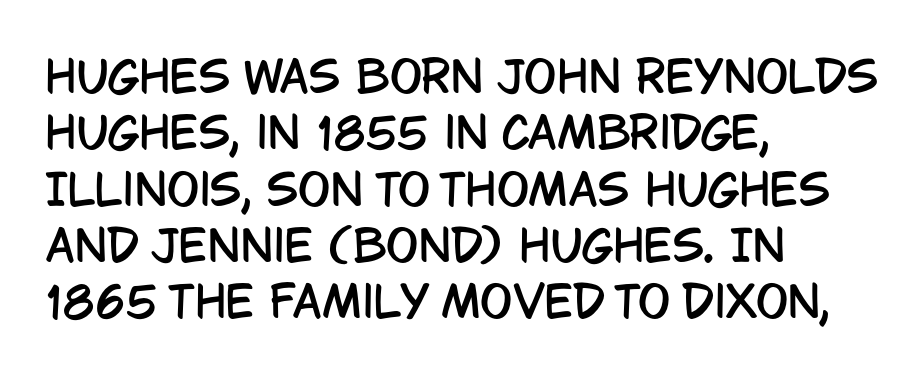
The image shows 43 px condensed sans-serif type, upright; set left-aligned, normal line spacing (1.31x), normal letter spacing, not underlined; low stroke contrast and a large x-height.
